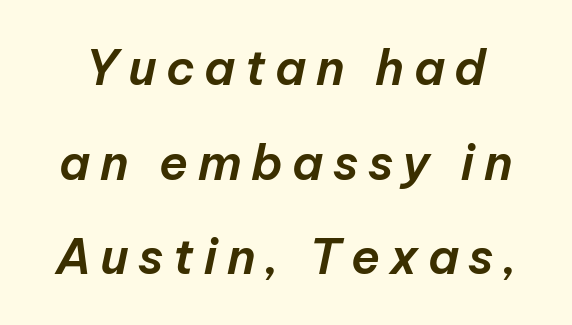
Q: Is the text italic (slanted)? A: Yes, it leans right by about 12 degrees.
Q: Is the text underlined? A: No.
Q: Is the spacing between letters normal or unusually wide? A: Unusually wide.
Q: Is the spacing between lines tight, normal or loose? A: Loose.
Q: Width (condensed, normal, or wide)? A: Normal.
Q: Stroke contrast? A: Low.
Q: x-height? A: Medium.
Q: Monospaced? A: No.
